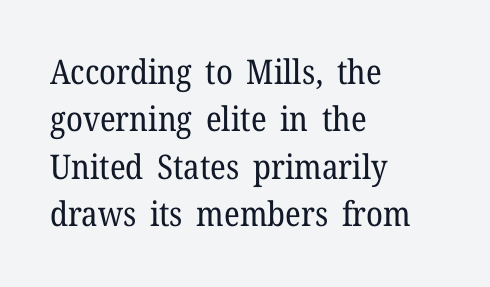
Honestly, there is no underline to notice here at all. The text was rendered using a seriffed face with decorative stroke endings. The font sits on the lighter half of the weight spectrum, regular included. How would I describe the line gaps? Plain and ordinary. What stands out about the letter spacing? Nothing — it is the standard amount. Notice how the passage keeps a crisp vertical edge on the left only.
